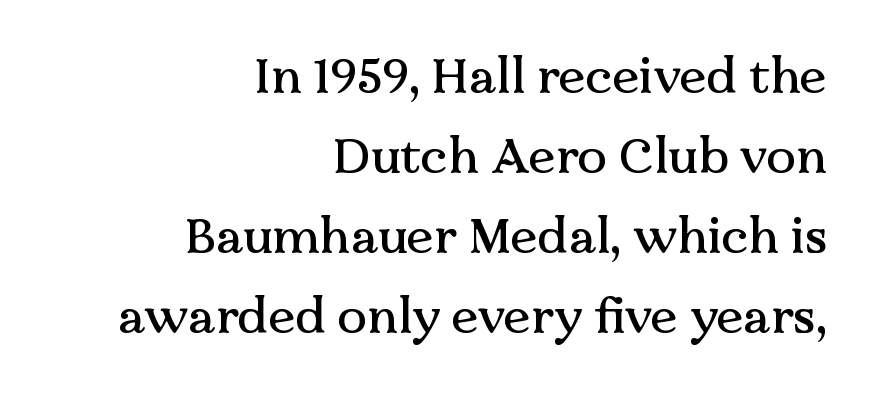
The image shows 49 px serif type, upright; set right-aligned, normal line spacing (1.63x), normal letter spacing, not underlined; medium stroke contrast and a medium x-height.
